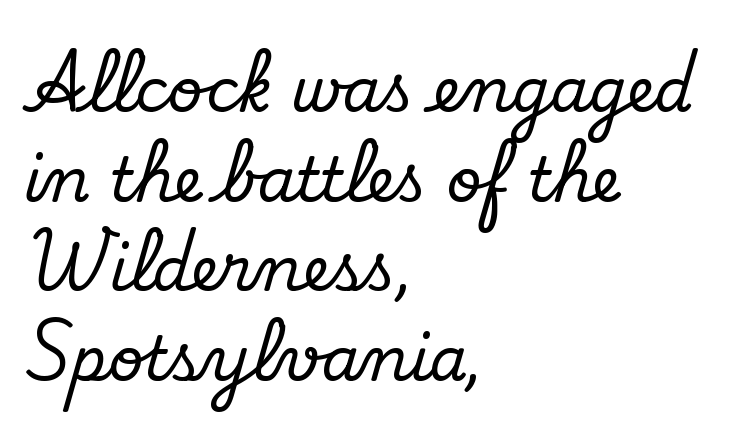
The image shows 61 px serif type; set left-aligned, normal line spacing (1.47x), normal letter spacing, not underlined; low stroke contrast and a small x-height.
